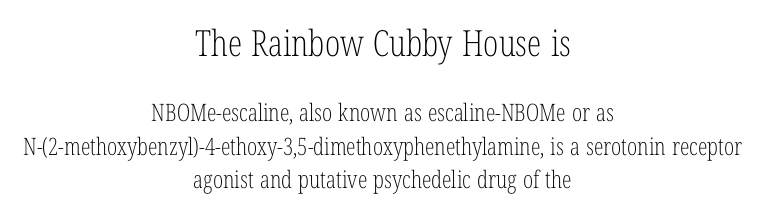
{"serif": "yes", "italic": "no", "bold": "no", "weight": "light", "width": "condensed", "stroke_contrast": "low", "x_height": "medium", "monospaced": "no", "underline": "no", "align": "center", "line_spacing": "normal", "line_spacing_ratio": 1.38, "letter_spacing": "normal", "letter_spacing_em": 0.0, "larger_block": "first", "size_ratio": 1.5, "glyph_px": 36}
